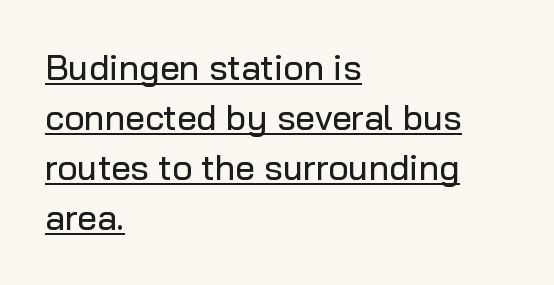
Every word sits above its own underline. Baseline-to-baseline distance is the conventional proportion of letter height. Here the glyphs are tracked normally, forming tight word shapes. Do the characters align in a grid? No, the font is proportional. The letters carry no serifs — their stems end cleanly without finishing strokes. Posture: vertical.
